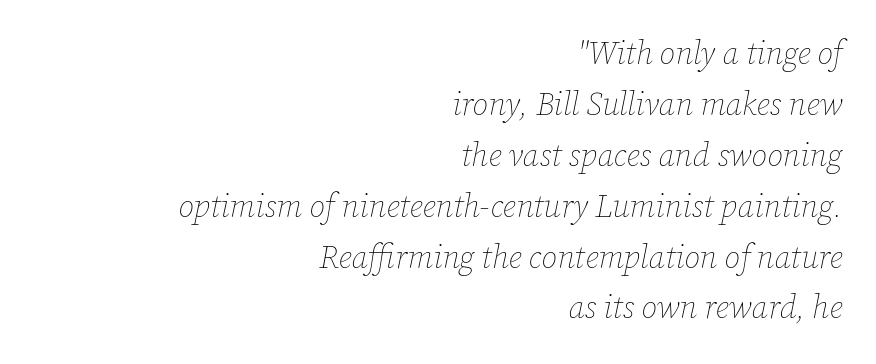
Q: Is the text bold? A: No.
Q: Is the text italic (slanted)? A: Yes, it leans right by about 12 degrees.
Q: Is the text underlined? A: No.
Q: How is the paragraph aligned? A: Right-aligned.
Q: Is the spacing between letters normal or unusually wide? A: Normal.
Q: Is the spacing between lines tight, normal or loose? A: Normal.
Q: Width (condensed, normal, or wide)? A: Normal.
Q: Stroke contrast? A: Low.
Q: x-height? A: Medium.
Q: Monospaced? A: No.
